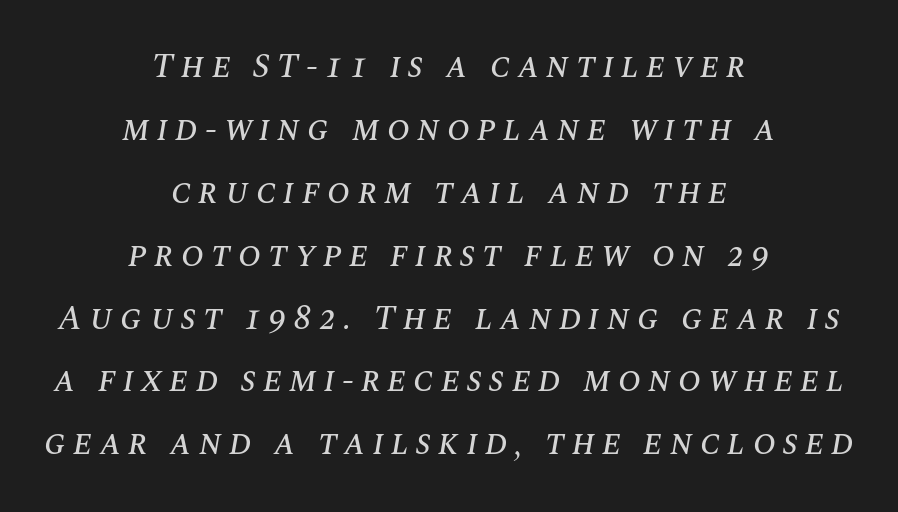
{"italic": "yes", "lean": "right", "slant_degrees": 10, "width": "normal", "stroke_contrast": "medium", "x_height": "large", "monospaced": "no", "underline": "no", "align": "center", "line_spacing_ratio": 1.85, "letter_spacing": "wide", "letter_spacing_em": 0.21, "glyph_px": 34}
